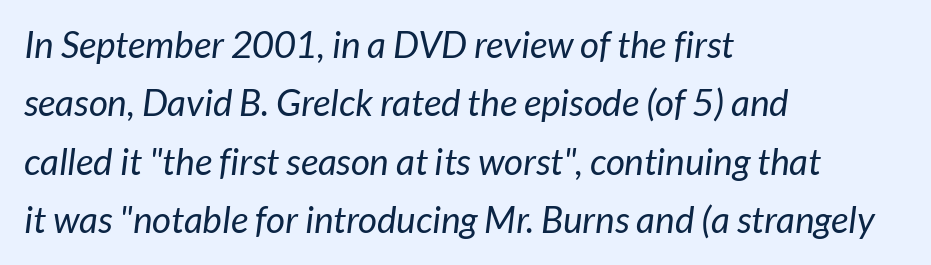
The image shows 37 px regular-weight sans-serif type; set left-aligned, normal line spacing (1.58x), normal letter spacing, not underlined; low stroke contrast and a medium x-height.
